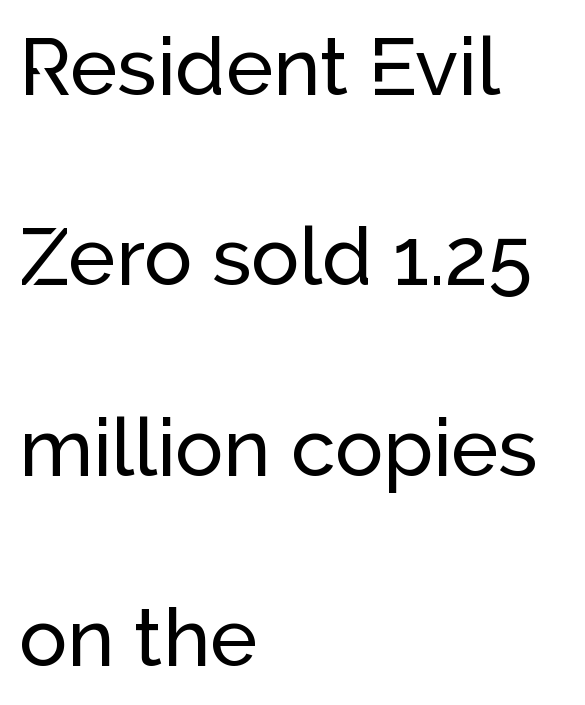
Q: Is the text italic (slanted)? A: No, it is upright.
Q: Is the typeface a serif or a sans-serif typeface? A: Sans-serif.
Q: Is the text underlined? A: No.
Q: How is the paragraph aligned? A: Left-aligned.
Q: Is the spacing between letters normal or unusually wide? A: Normal.
Q: Is the spacing between lines tight, normal or loose? A: Loose.
Q: Width (condensed, normal, or wide)? A: Normal.
Q: Stroke contrast? A: Low.
Q: x-height? A: Medium.
Q: Monospaced? A: No.
